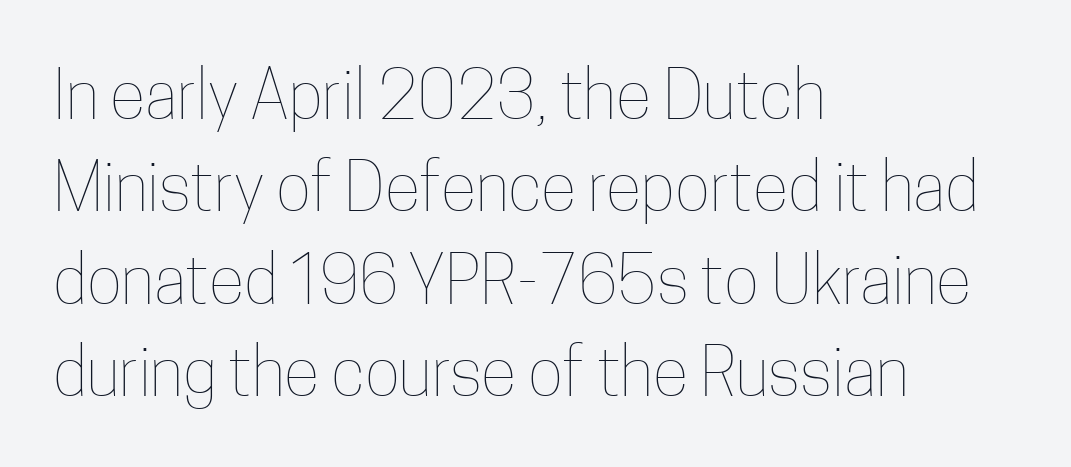
Nobody drew a line under any word here. The axis of the letterforms is exactly vertical. These glyphs show unthickened strokes, regular width or finer. This sample is left-justified, so line endings fall wherever the words run out. Here the designer chose a conventional face with non-uniform glyph widths. Look at the tracking — it's just the regular setting, nothing added.
